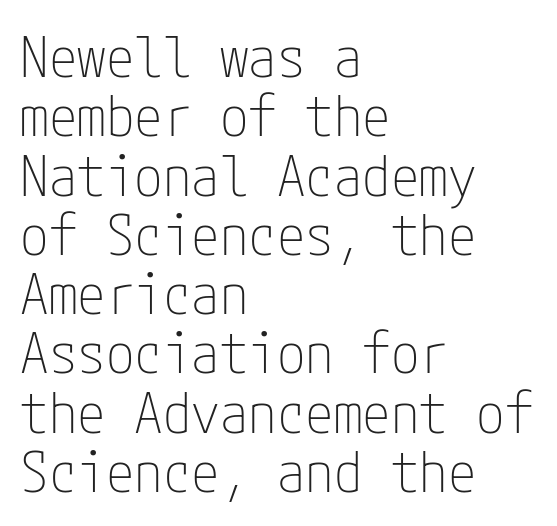
Q: Is the text bold? A: No.
Q: Is the text italic (slanted)? A: No, it is upright.
Q: Is the typeface a serif or a sans-serif typeface? A: Sans-serif.
Q: Is the text underlined? A: No.
Q: How is the paragraph aligned? A: Left-aligned.
Q: Is the spacing between letters normal or unusually wide? A: Normal.
Q: Is the spacing between lines tight, normal or loose? A: Tight.
Q: Width (condensed, normal, or wide)? A: Condensed.
Q: Stroke contrast? A: Low.
Q: x-height? A: Medium.
